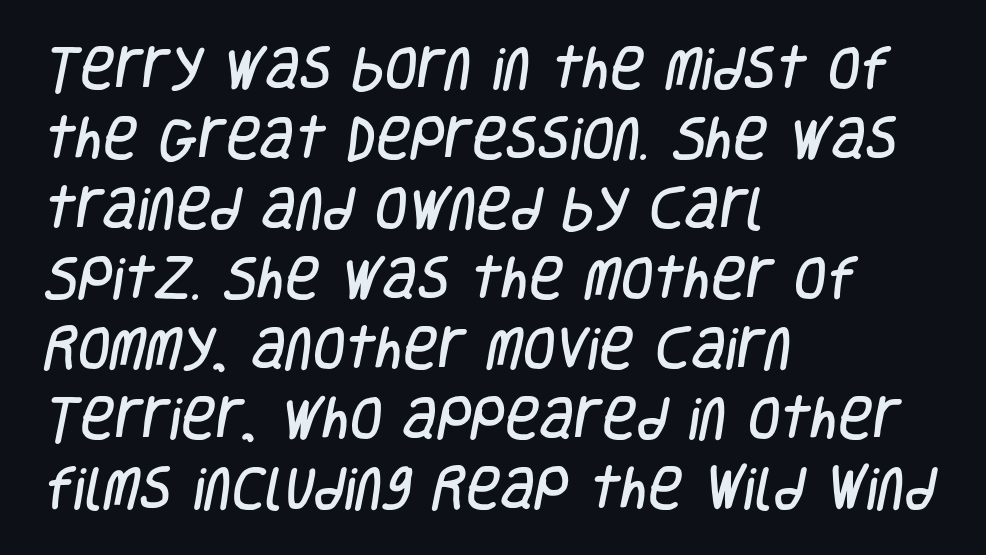
One-word summary of the alignment: left. Nobody drew a line under any word here. Default kerning and tracking; the words read as compact shapes. The passage shown is typed in a proportional face where columns would drift. I'd call this a sans setting — the letters go barefoot. Vertical spacing — default.
